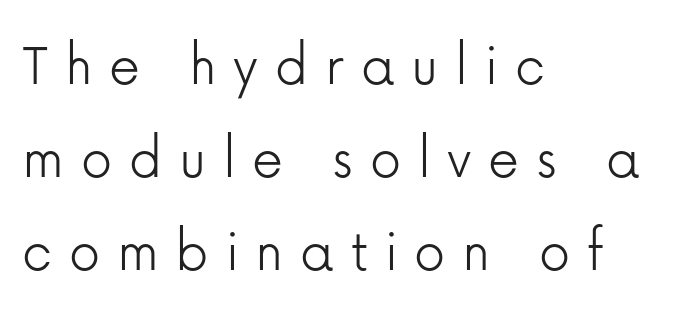
Does the leading feel generous? No, just average. Between one letter and the next there's a generous, obvious gap. Heaviness? Minimal to ordinary, like unemphasized prose. Looks like regular typesetting: each glyph gets only the width it needs.
